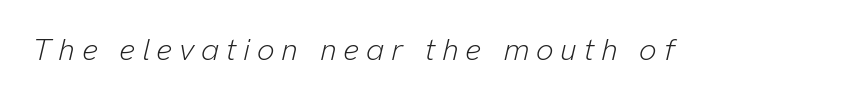
Honestly, there is no underline to notice here at all. In terms of posture, this sample is oblique. Caption: face not bold, strokes unweighted. The gaps between neighbouring characters are conspicuously large. A typesetter would call this proportional, since set widths differ per character.
